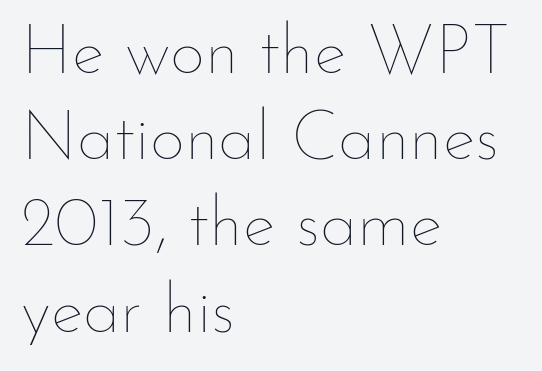
{"italic": "no", "bold": "no", "weight": "thin", "width": "normal", "stroke_contrast": "low", "x_height": "small", "monospaced": "no", "underline": "no", "align": "left", "line_spacing": "normal", "line_spacing_ratio": 1.25, "letter_spacing": "normal", "letter_spacing_em": 0.0, "glyph_px": 69}
